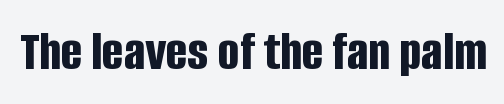
The image shows 57 px bold, condensed sans-serif type, upright; set normal letter spacing, not underlined; low stroke contrast and a large x-height.
